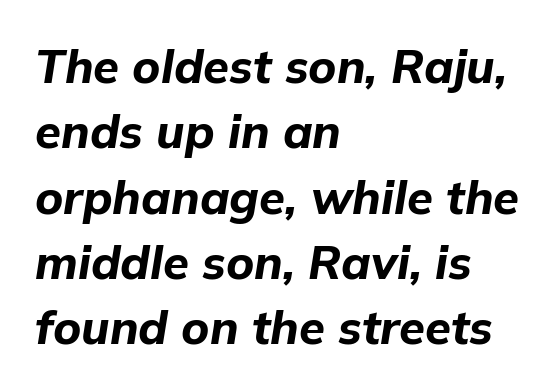
The image shows 47 px bold type, italic (leaning right); set left-aligned, normal line spacing (1.39x), normal letter spacing, not underlined; low stroke contrast and a medium x-height.
